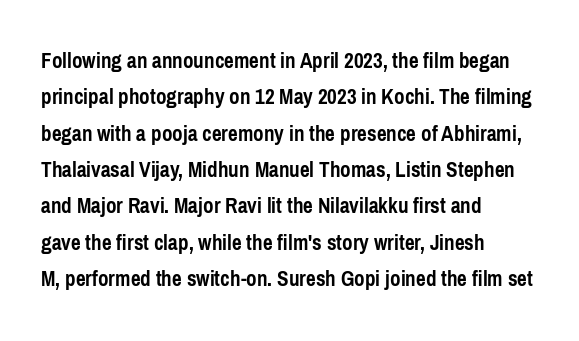
Q: Is the text bold? A: Yes.
Q: Is the text italic (slanted)? A: No, it is upright.
Q: Is the text underlined? A: No.
Q: How is the paragraph aligned? A: Left-aligned.
Q: Is the spacing between letters normal or unusually wide? A: Normal.
Q: Is the spacing between lines tight, normal or loose? A: Normal.
